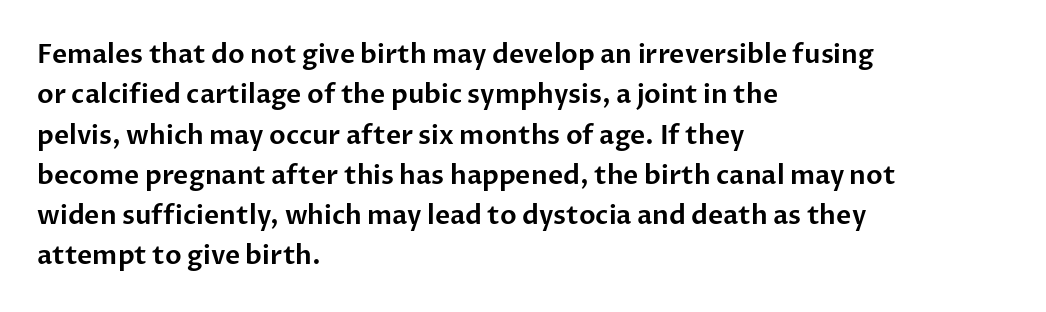
{"italic": "no", "underline": "no", "align": "left", "line_spacing": "normal", "line_spacing_ratio": 1.55, "letter_spacing": "normal", "letter_spacing_em": 0.0, "glyph_px": 26}
